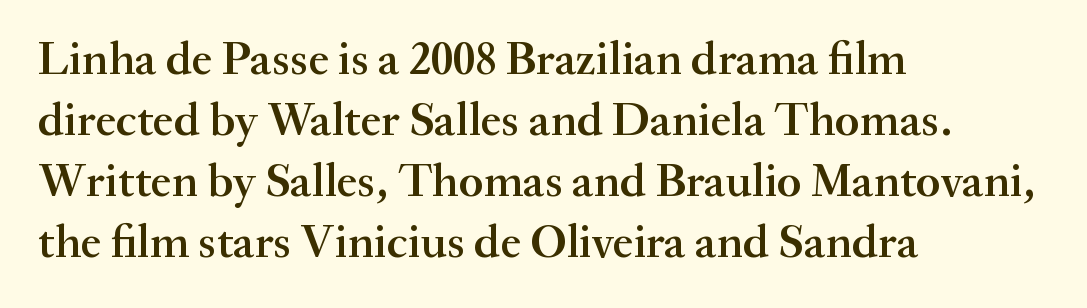
{"serif": "yes", "italic": "no", "bold": "semi", "weight": "semibold", "width": "normal", "stroke_contrast": "medium", "x_height": "small", "monospaced": "no", "underline": "no", "align": "left", "line_spacing": "normal", "line_spacing_ratio": 1.3, "letter_spacing": "normal", "letter_spacing_em": 0.0, "glyph_px": 47}
